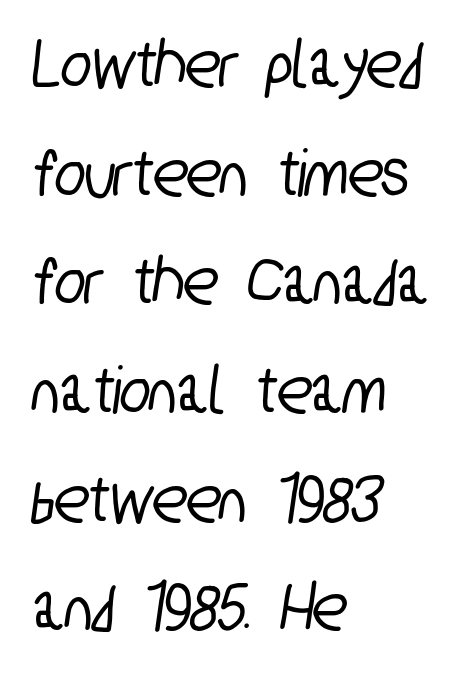
{"serif": "no", "width": "condensed", "stroke_contrast": "low", "x_height": "medium", "monospaced": "no", "underline": "no", "align": "left", "line_spacing": "normal", "line_spacing_ratio": 1.53, "letter_spacing": "normal", "letter_spacing_em": 0.0, "glyph_px": 71}
